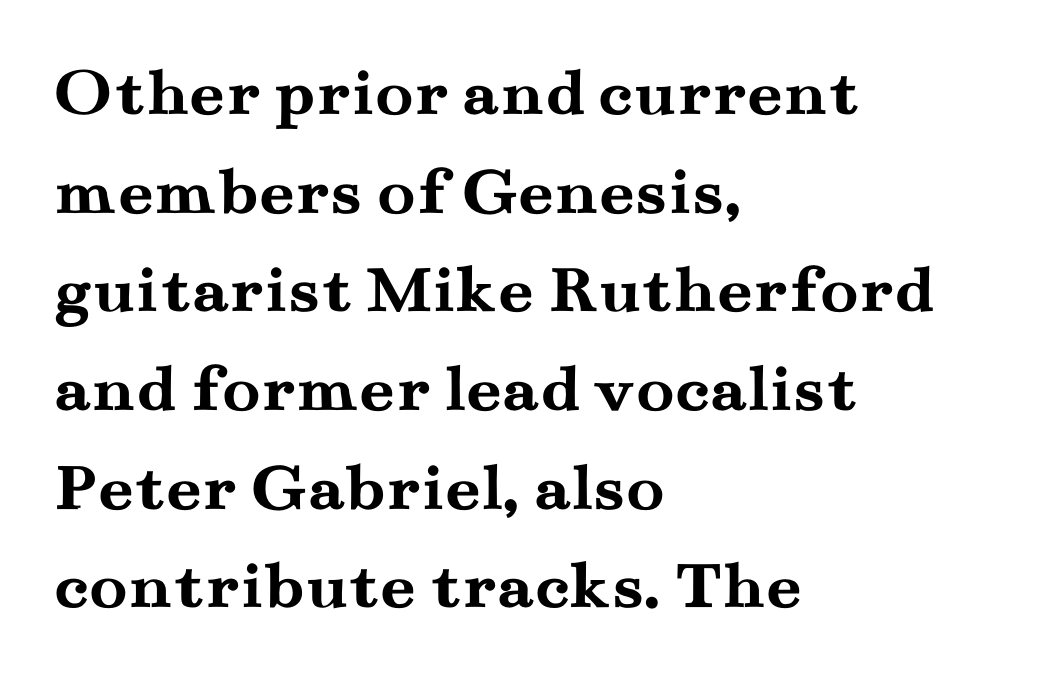
Q: Is the text bold? A: Yes.
Q: Is the text italic (slanted)? A: No, it is upright.
Q: Is the typeface a serif or a sans-serif typeface? A: Serif.
Q: Is the text underlined? A: No.
Q: How is the paragraph aligned? A: Left-aligned.
Q: Is the spacing between letters normal or unusually wide? A: Normal.
Q: Is the spacing between lines tight, normal or loose? A: Normal.
Q: Width (condensed, normal, or wide)? A: Wide.
Q: Stroke contrast? A: Medium.
Q: x-height? A: Small.
Q: Monospaced? A: No.
